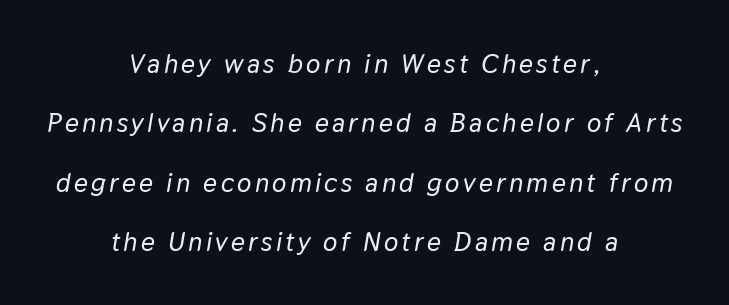
It's the slanting kind of type. In CSS terms this would be text-align: center. A bare baseline throughout the passage. Baseline-to-baseline distance is far greater than the letter height.
